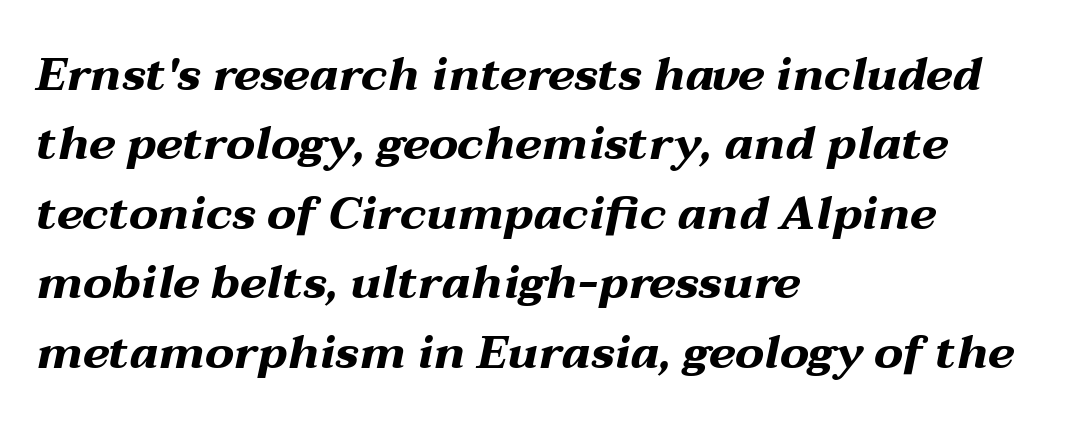
The image shows 46 px bold, wide type, italic (leaning right); set left-aligned, normal line spacing (1.51x), normal letter spacing, not underlined; medium stroke contrast and a medium x-height.
